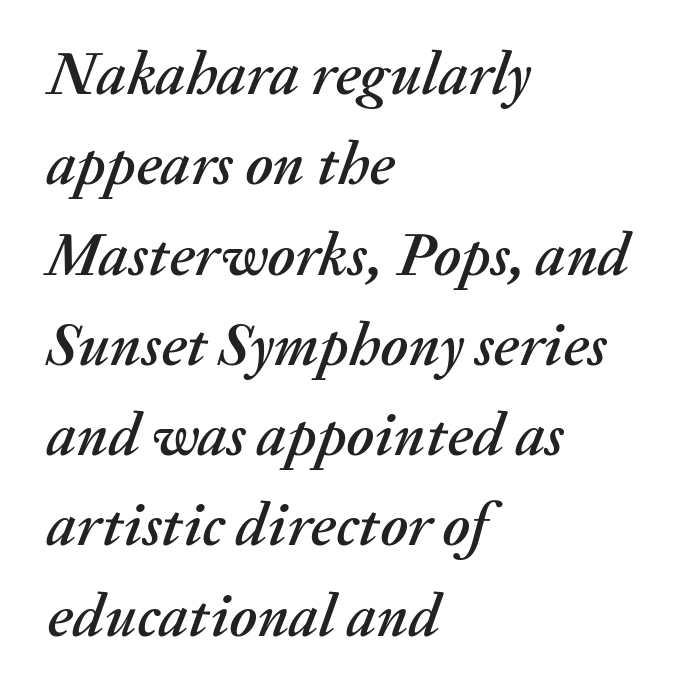
Q: Is the text italic (slanted)? A: Yes, it leans right by about 20 degrees.
Q: Is the text underlined? A: No.
Q: How is the paragraph aligned? A: Left-aligned.
Q: Is the spacing between letters normal or unusually wide? A: Normal.
Q: Is the spacing between lines tight, normal or loose? A: Normal.
Q: Width (condensed, normal, or wide)? A: Normal.
Q: Stroke contrast? A: Medium.
Q: x-height? A: Medium.
Q: Monospaced? A: No.
